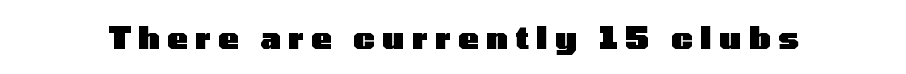
{"serif": "no", "italic": "no", "bold": "yes", "weight": "heavy", "width": "wide", "stroke_contrast": "low", "x_height": "medium", "monospaced": "no", "underline": "no", "letter_spacing": "wide", "letter_spacing_em": 0.26, "glyph_px": 30}
